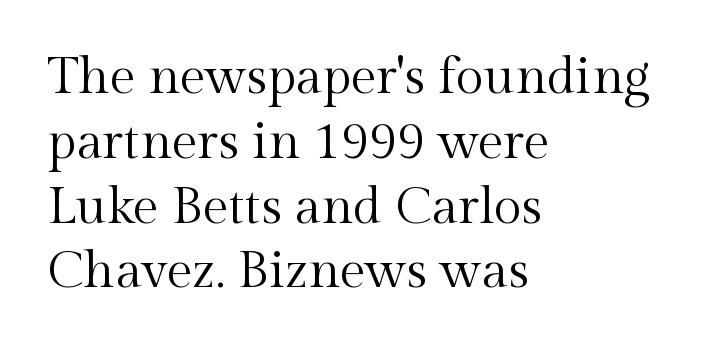
Q: Is the text bold? A: No.
Q: Is the text italic (slanted)? A: No, it is upright.
Q: Is the typeface a serif or a sans-serif typeface? A: Serif.
Q: Is the text underlined? A: No.
Q: How is the paragraph aligned? A: Left-aligned.
Q: Is the spacing between letters normal or unusually wide? A: Normal.
Q: Is the spacing between lines tight, normal or loose? A: Normal.
Q: Width (condensed, normal, or wide)? A: Normal.
Q: x-height? A: Medium.
Q: Monospaced? A: No.
